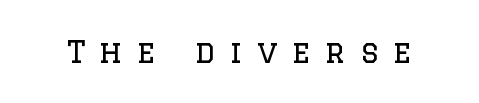
{"serif": "yes", "italic": "no", "bold": "no", "weight": "regular", "width": "normal", "stroke_contrast": "low", "x_height": "large", "monospaced": "no", "underline": "no", "letter_spacing": "wide", "letter_spacing_em": 0.48, "glyph_px": 30}
